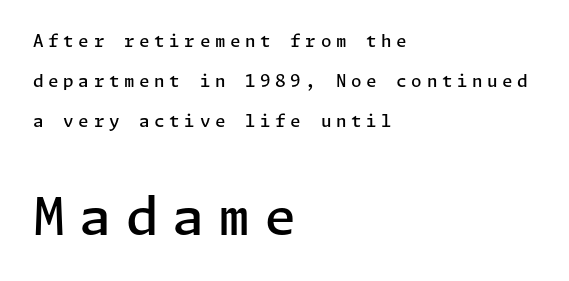
Compared with a centered layout, this one pins lines to the left instead. Quick note: underline off. Airy leading. The second block has been scaled up relative to the first. The glyphs have the mass of a demibold cut, below bold.
